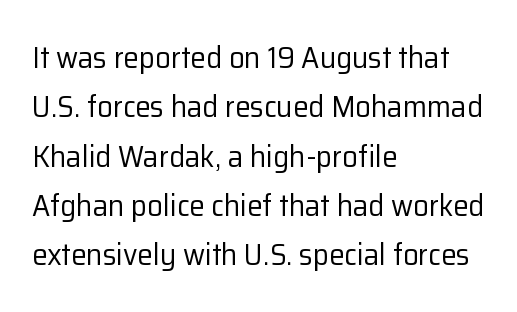
Vertically, the passage feels balanced, rows spaced as you'd expect. The area under the type is left untouched. Weight: in the light-to-regular range. This sample uses a sans-serif face. The passage shown is typed in a proportional face where columns would drift.
